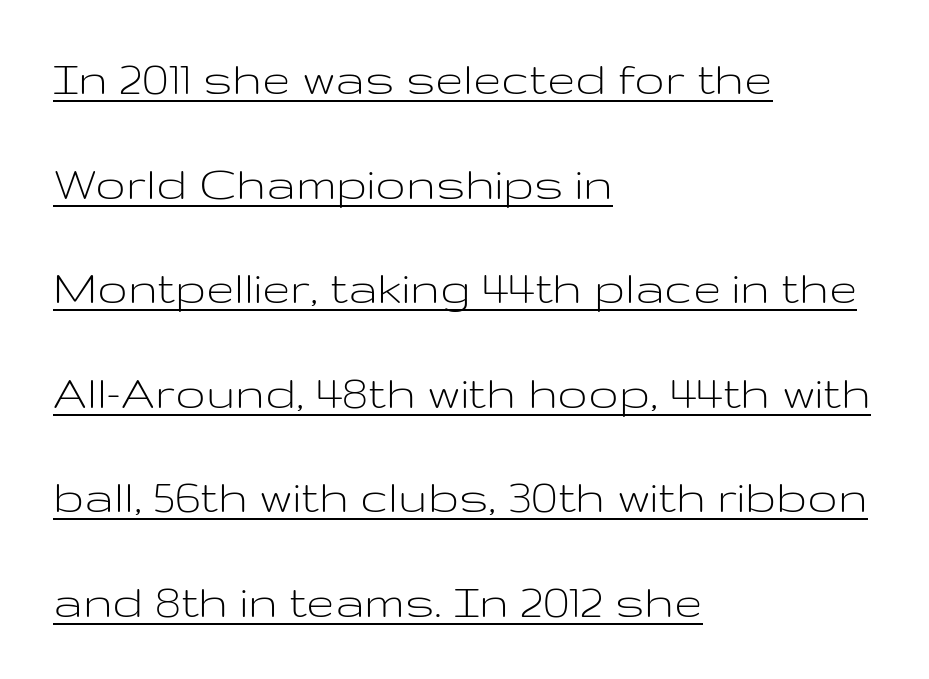
The image shows 51 px light, wide sans-serif type, upright; set left-aligned, loose line spacing (2.05x), normal letter spacing, underlined; low stroke contrast and a medium x-height.
